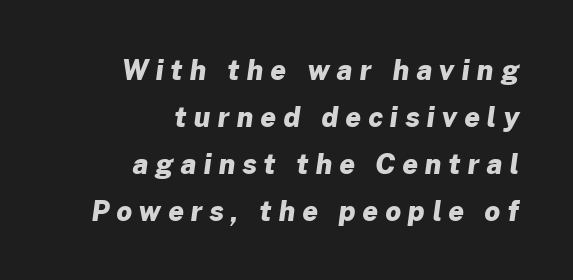
In terms of letterspacing, this is a distinctly airy, spread setting. Descender tails drop into unmarked territory. Does the copy run flush right? Yes — the right margin is perfectly even. The letters are bold, with thick, heavy strokes.
